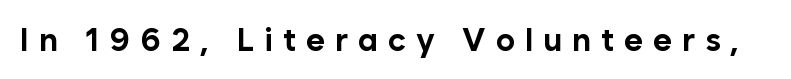
Q: Is the text bold? A: Yes.
Q: Is the text italic (slanted)? A: No, it is upright.
Q: Is the typeface a serif or a sans-serif typeface? A: Sans-serif.
Q: Is the text underlined? A: No.
Q: Is the spacing between letters normal or unusually wide? A: Unusually wide.
Q: Width (condensed, normal, or wide)? A: Normal.
Q: Stroke contrast? A: Low.
Q: x-height? A: Medium.
Q: Monospaced? A: No.
